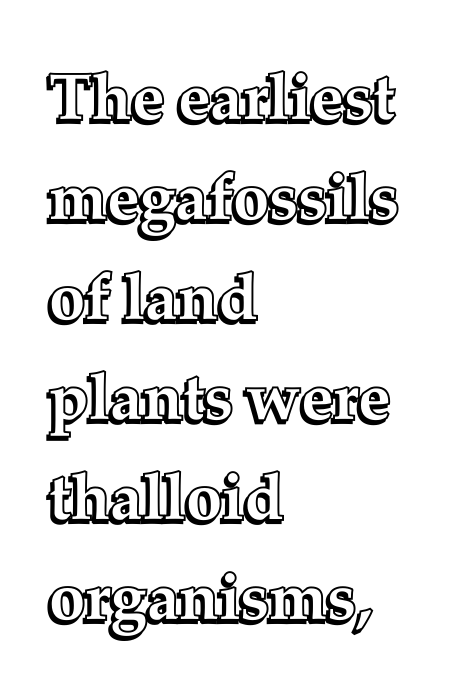
The typesetter chose a ragged-right arrangement here. A typesetter would call this proportional, since set widths differ per character. Notice how the stems are strictly vertical — no italics here. The lines sit at an ordinary, default distance from one another. Nobody drew a line under any word here.
